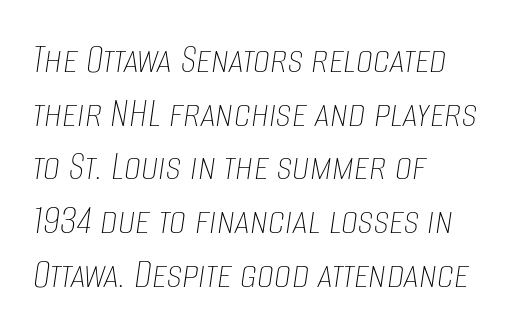
{"italic": "yes", "lean": "right", "slant_degrees": 8, "bold": "no", "weight": "thin", "width": "condensed", "stroke_contrast": "low", "x_height": "large", "monospaced": "no", "underline": "no", "align": "left", "line_spacing": "normal", "line_spacing_ratio": 1.25, "letter_spacing": "normal", "letter_spacing_em": 0.0, "glyph_px": 43}
